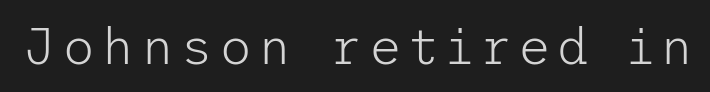
Q: Is the text bold? A: No.
Q: Is the text italic (slanted)? A: No, it is upright.
Q: Is the typeface a serif or a sans-serif typeface? A: Sans-serif.
Q: Is the text underlined? A: No.
Q: Width (condensed, normal, or wide)? A: Normal.
Q: Stroke contrast? A: Low.
Q: x-height? A: Medium.
